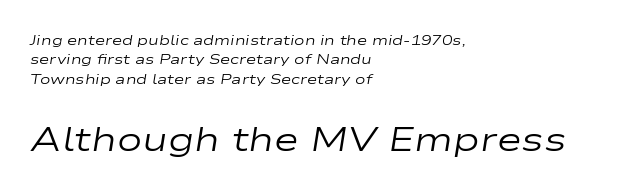
The image shows 34 px regular-weight, wide type, italic (leaning right); set left-aligned, normal line spacing (1.39x), normal letter spacing, not underlined; the second (bottom) block is 2.43x larger; low stroke contrast and a medium x-height.
